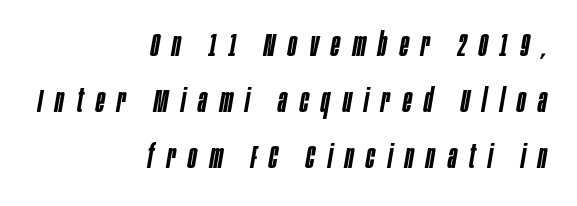
The whole block is typeset with a tilt. This is moderately heavy type, rendered in semibold. The lines are quadded right. Letter spacing: wide. The string is rendered with underlining switched off. Is this a fixed-width face? No — the glyphs have proportional, varying widths.
